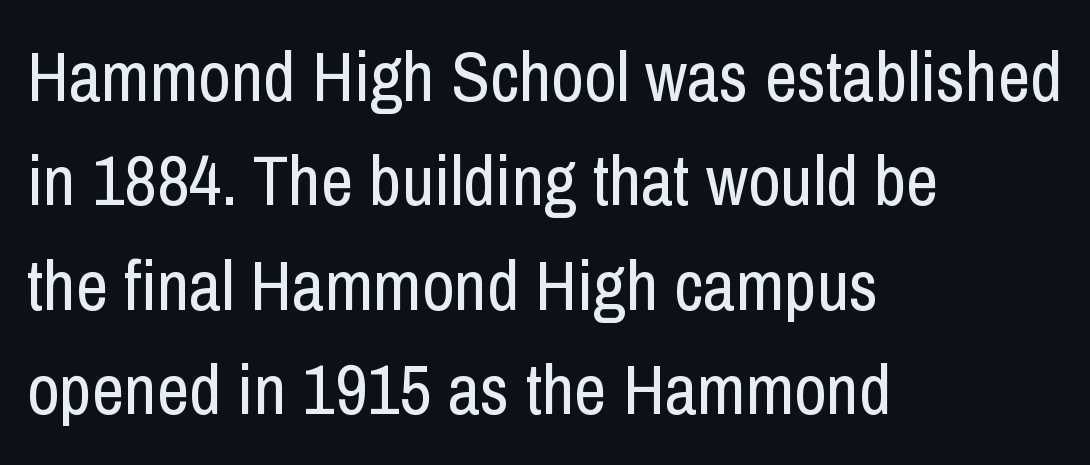
Font category for this specimen: sans-serif. Horizontal bands of white between lines are of average thickness. The cut favours lightness, reaching ordinary text weight at its darkest. All the whitespace from short lines collects on the right.
